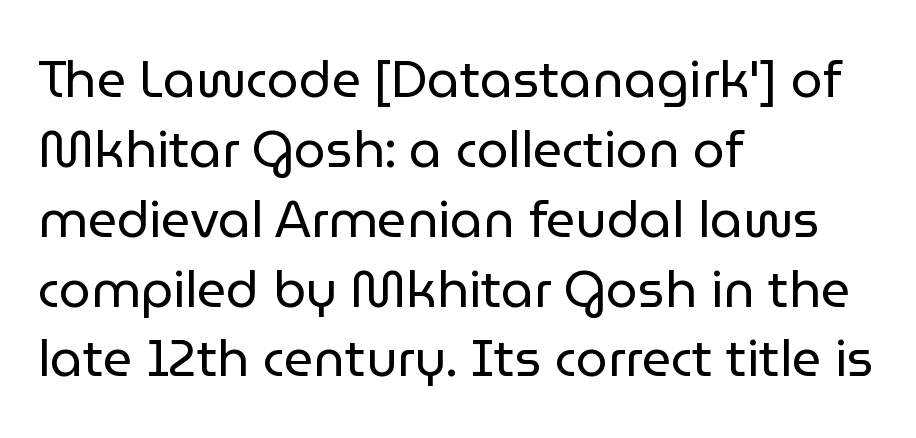
Compared with typical body copy, the letter spacing here is the same. Designer's note — italics off, roman on. Normally led — the rows are evenly, conventionally spaced. Horizontal alignment here is leftward, the default for most running prose. Is this a heavy cut? Hardly; it is regular or lighter.
